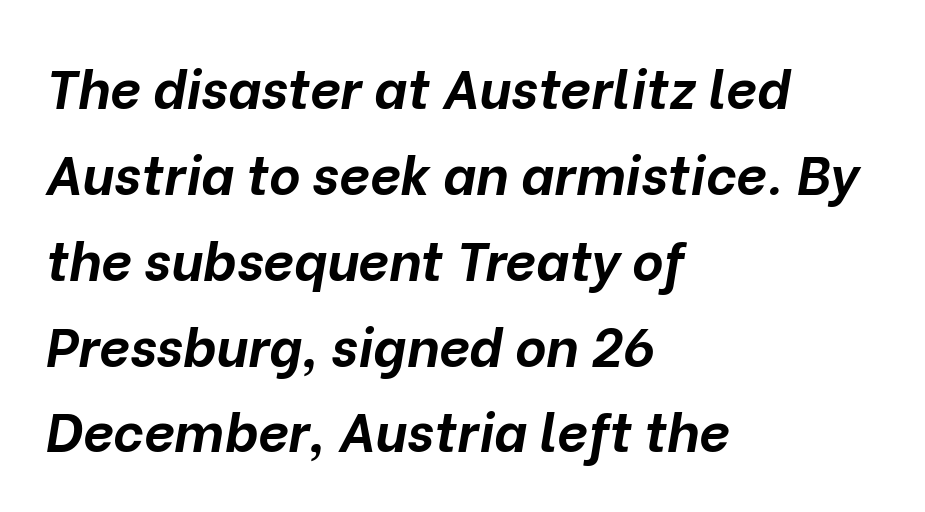
Q: Is the text bold? A: Yes.
Q: Is the text italic (slanted)? A: Yes, it leans right by about 10 degrees.
Q: Is the text underlined? A: No.
Q: How is the paragraph aligned? A: Left-aligned.
Q: Is the spacing between letters normal or unusually wide? A: Normal.
Q: Is the spacing between lines tight, normal or loose? A: Normal.
Q: Width (condensed, normal, or wide)? A: Normal.
Q: Stroke contrast? A: Low.
Q: x-height? A: Medium.
Q: Monospaced? A: No.
